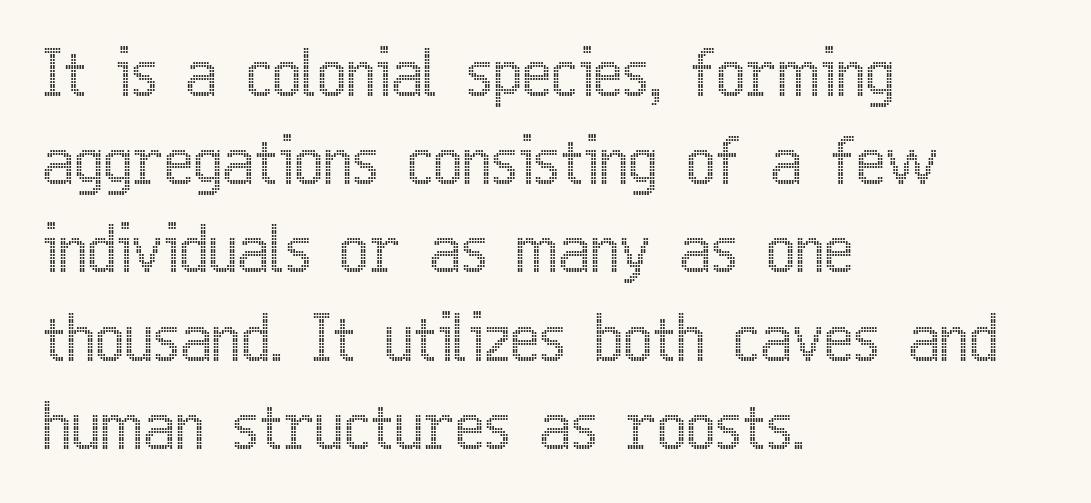
{"italic": "no", "width": "condensed", "x_height": "medium", "monospaced": "no", "underline": "no", "align": "left", "line_spacing": "normal", "line_spacing_ratio": 1.4, "letter_spacing": "normal", "letter_spacing_em": 0.0, "glyph_px": 63}
